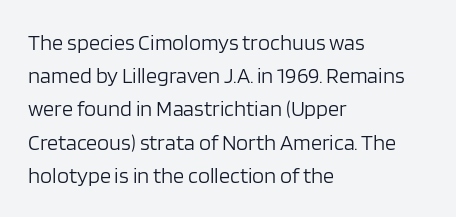
Tall strokes in this sample are plumb rather than angled. Weight: regular or lighter. Tracking value appears to be zero — textbook default spacing. The passage shown stacks its lines at a standard gap. The lines in this sample share a left origin and differ only in where they stop. Anything drawn beneath the words? Only blank space.
